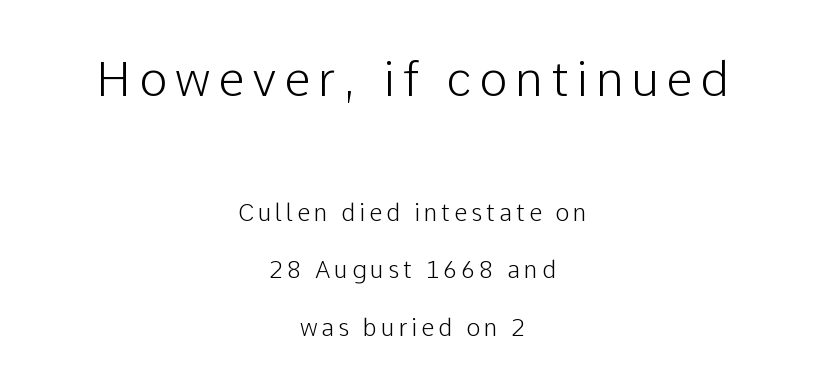
{"serif": "no", "italic": "no", "width": "normal", "stroke_contrast": "low", "x_height": "medium", "monospaced": "no", "underline": "no", "align": "center", "line_spacing": "loose", "line_spacing_ratio": 2.39, "larger_block": "first", "size_ratio": 2.0, "glyph_px": 48}
